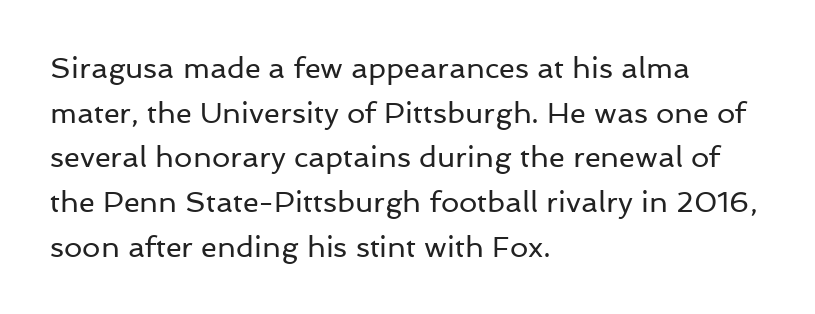
The image shows 29 px regular-weight sans-serif type, upright; set left-aligned, normal line spacing (1.54x), normal letter spacing, not underlined; low stroke contrast and a medium x-height.
